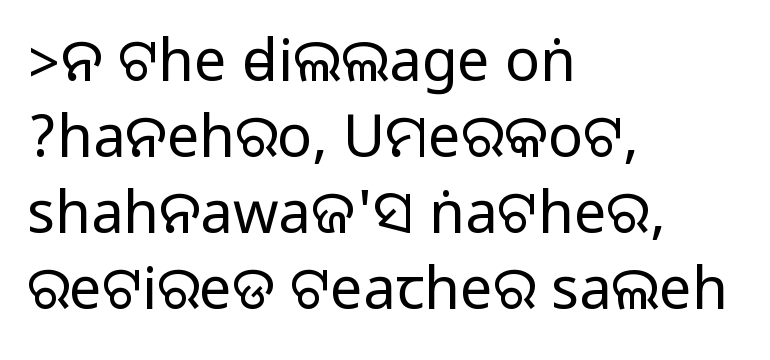
The type sits square on the baseline with zero lean. Which margin do the lines hug? The left one — the right edge is uneven. Each word holds together tightly as a unit, with standard inter-letter gaps. Regarding leading, the lines here are spaced in the standard way.
